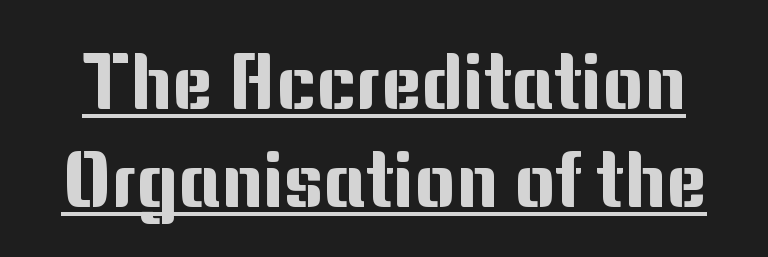
The image shows 78 px sans-serif type, upright; set normal line spacing (1.26x), normal letter spacing, underlined; medium stroke contrast and a medium x-height.
